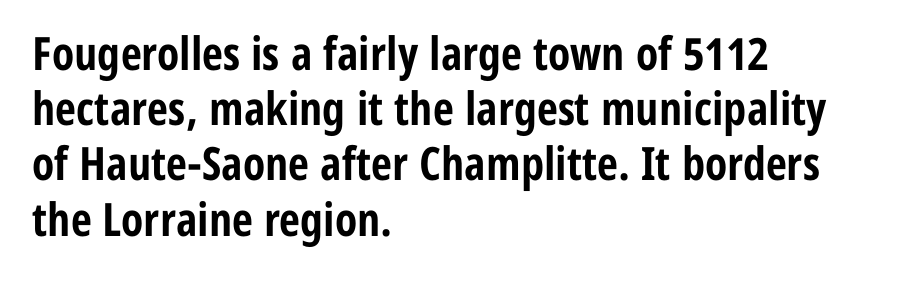
Q: Is the text bold? A: Yes.
Q: Is the text italic (slanted)? A: No, it is upright.
Q: Is the typeface a serif or a sans-serif typeface? A: Sans-serif.
Q: Is the text underlined? A: No.
Q: How is the paragraph aligned? A: Left-aligned.
Q: Is the spacing between letters normal or unusually wide? A: Normal.
Q: Width (condensed, normal, or wide)? A: Condensed.
Q: Stroke contrast? A: Low.
Q: x-height? A: Medium.
Q: Monospaced? A: No.
